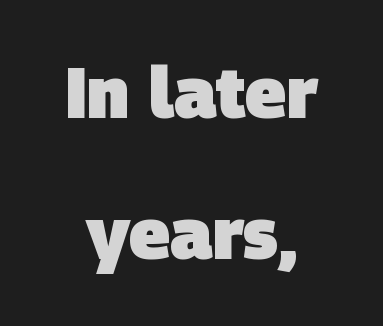
As a designer I'd log this as weight 700, bold. These lines are composed in type without serifs. Nobody touched the tracking dial on this one. Students, observe: this is what heavily led, spacious text looks like. The passage shown is typed in a proportional face where columns would drift. The strip under each line holds only bare page.
